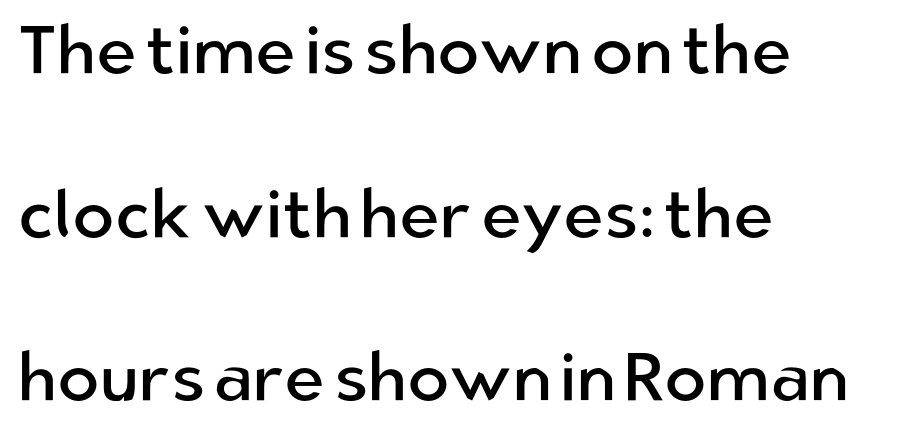
Q: Is the text bold? A: No.
Q: Is the text italic (slanted)? A: No, it is upright.
Q: Is the typeface a serif or a sans-serif typeface? A: Sans-serif.
Q: Is the text underlined? A: No.
Q: How is the paragraph aligned? A: Left-aligned.
Q: Is the spacing between letters normal or unusually wide? A: Normal.
Q: Is the spacing between lines tight, normal or loose? A: Loose.
Q: Width (condensed, normal, or wide)? A: Normal.
Q: Stroke contrast? A: Low.
Q: x-height? A: Medium.
Q: Monospaced? A: No.
